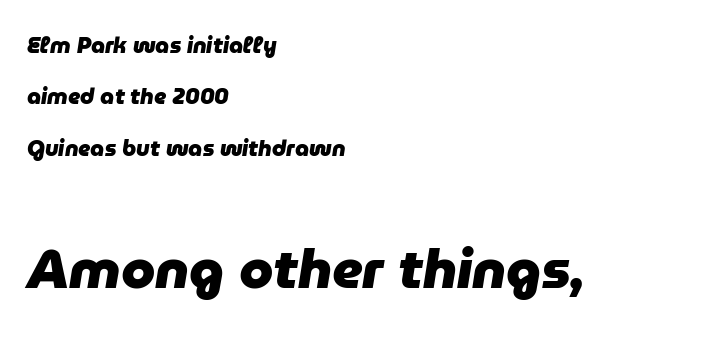
Note the varied advance widths — an 'i' is clearly narrower than an 'm'. Observe the lean: these are italic letterforms. The typesetting leans heavy: a genuine bold. Quick note: interline space is abundant.
